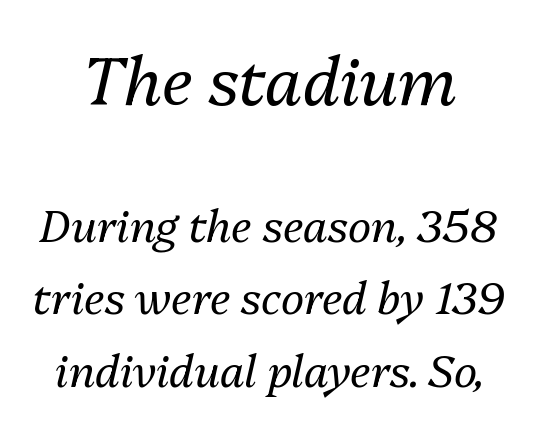
{"italic": "yes", "lean": "right", "slant_degrees": 13, "bold": "no", "weight": "regular", "width": "normal", "stroke_contrast": "medium", "x_height": "medium", "monospaced": "no", "underline": "no", "line_spacing": "normal", "line_spacing_ratio": 1.65, "letter_spacing": "normal", "letter_spacing_em": 0.0, "larger_block": "first", "size_ratio": 1.5, "glyph_px": 66}
